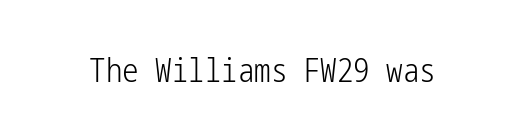
No chunkiness to these letters — they're not bold. Does extra space separate the letters? No, they use regular spacing. Each row of text sits above clean, open space. Typographically, this falls in the sans-serif category. When letters stand straight like this, we call the style roman or upright.
